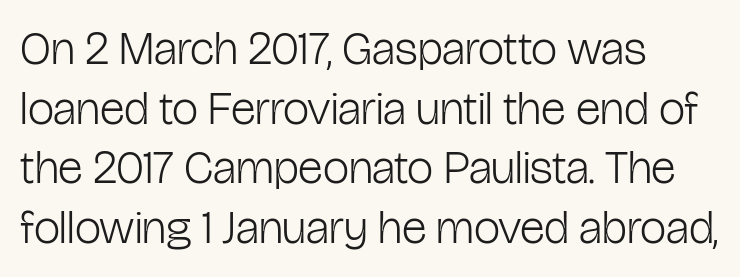
The image shows 47 px light, condensed sans-serif type, upright; set left-aligned, normal line spacing (1.27x), normal letter spacing, not underlined; low stroke contrast and a medium x-height.
